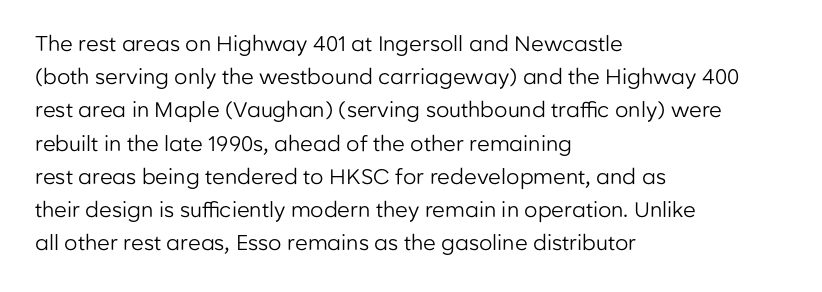
The image shows 21 px text type, upright; set left-aligned, normal line spacing (1.58x), normal letter spacing, not underlined.
